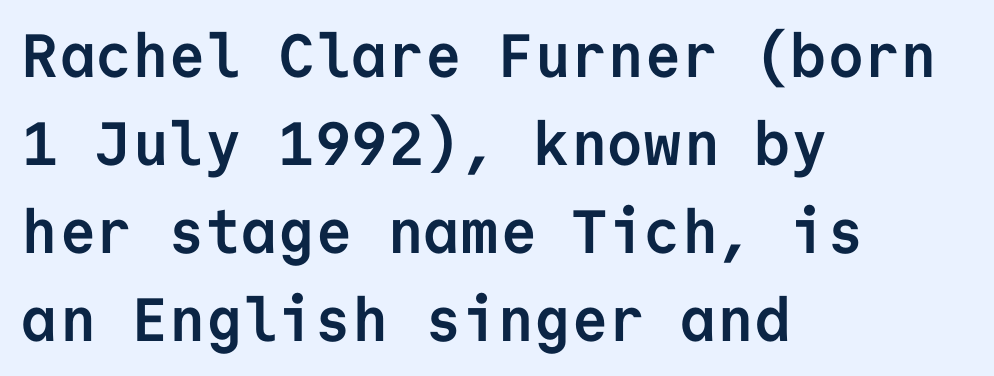
The setting favours the left margin, as ordinary paragraphs usually do. Standard letterfit; no display-style spreading of the glyphs. No word sits above an underline. Weight: bold.
